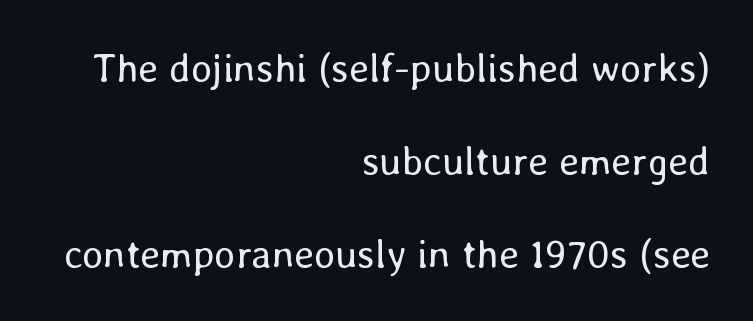
{"italic": "no", "bold": "no", "weight": "regular", "width": "normal", "stroke_contrast": "low", "x_height": "medium", "monospaced": "no", "underline": "no", "align": "right", "line_spacing": "loose", "line_spacing_ratio": 2.32, "letter_spacing": "normal", "letter_spacing_em": 0.0, "glyph_px": 40}
